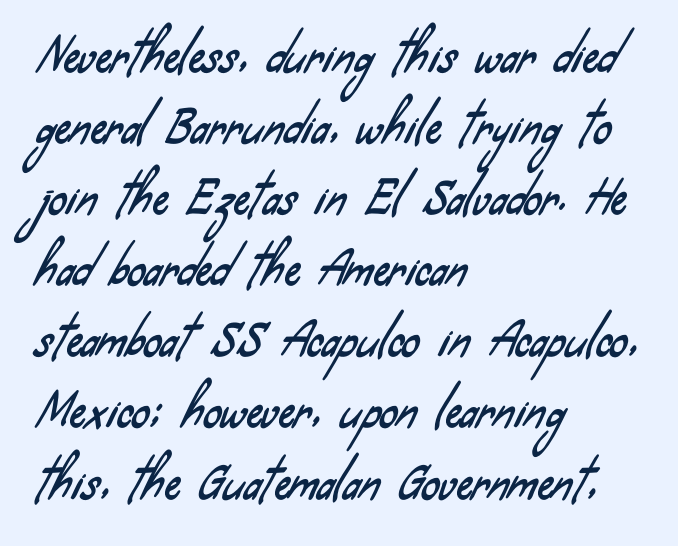
The image shows 45 px condensed sans-serif type; set left-aligned, normal line spacing (1.58x), normal letter spacing, not underlined; low stroke contrast and a small x-height.
